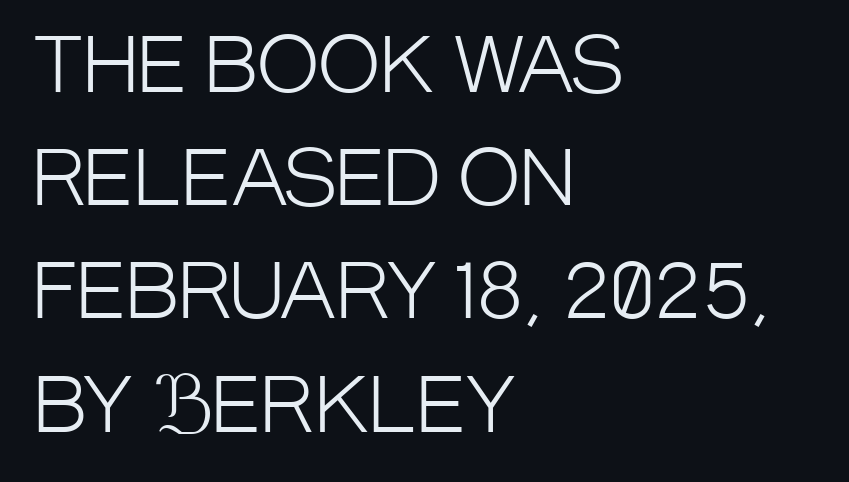
Q: Is the text bold? A: No.
Q: Is the text italic (slanted)? A: No, it is upright.
Q: Is the typeface a serif or a sans-serif typeface? A: Sans-serif.
Q: Is the text underlined? A: No.
Q: How is the paragraph aligned? A: Left-aligned.
Q: Is the spacing between letters normal or unusually wide? A: Normal.
Q: Is the spacing between lines tight, normal or loose? A: Normal.
Q: Width (condensed, normal, or wide)? A: Condensed.
Q: Stroke contrast? A: Low.
Q: x-height? A: Large.
Q: Monospaced? A: No.
